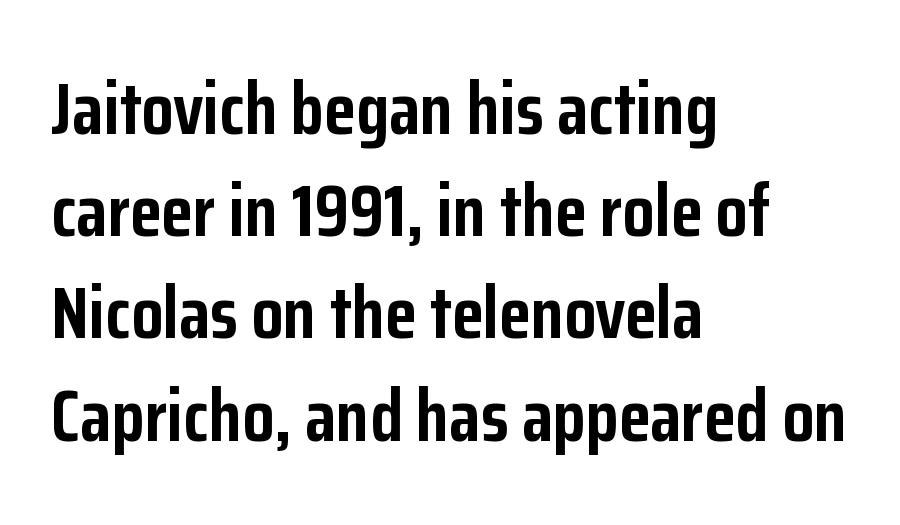
Q: Is the text bold? A: Yes.
Q: Is the text italic (slanted)? A: No, it is upright.
Q: Is the typeface a serif or a sans-serif typeface? A: Sans-serif.
Q: Is the text underlined? A: No.
Q: How is the paragraph aligned? A: Left-aligned.
Q: Is the spacing between letters normal or unusually wide? A: Normal.
Q: Is the spacing between lines tight, normal or loose? A: Normal.
Q: Width (condensed, normal, or wide)? A: Condensed.
Q: Stroke contrast? A: Low.
Q: x-height? A: Medium.
Q: Monospaced? A: No.
